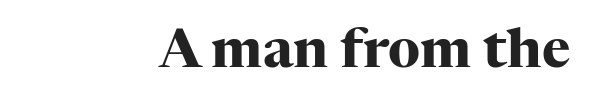
The image shows 54 px heavy serif type, upright; set normal letter spacing, not underlined; high stroke contrast and a medium x-height.
